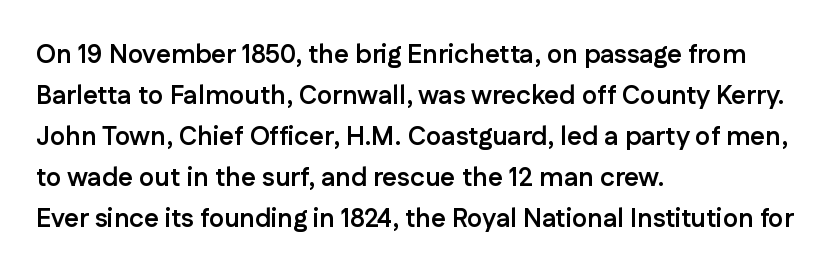
{"italic": "no", "bold": "yes", "underline": "no", "align": "left", "line_spacing": "normal", "line_spacing_ratio": 1.58, "letter_spacing": "normal", "letter_spacing_em": 0.0, "glyph_px": 26}
